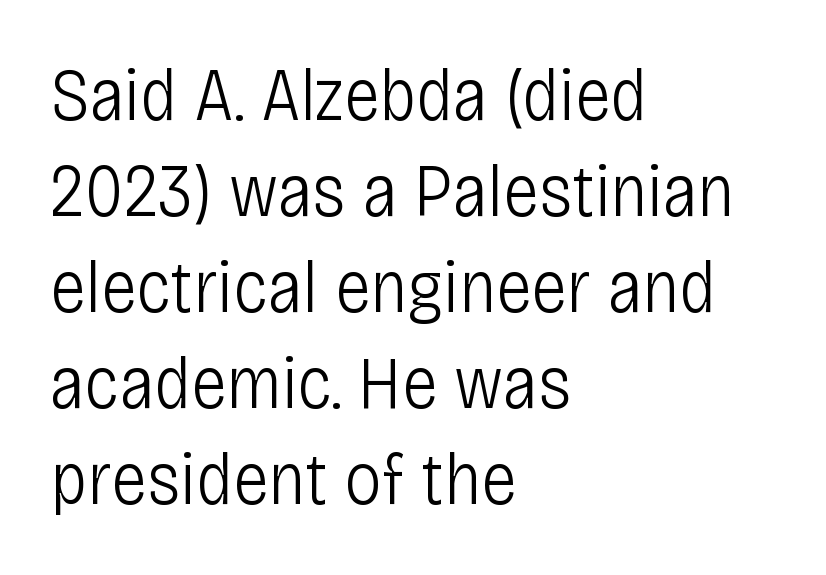
Q: Is the text bold? A: No.
Q: Is the text italic (slanted)? A: No, it is upright.
Q: Is the typeface a serif or a sans-serif typeface? A: Sans-serif.
Q: Is the text underlined? A: No.
Q: How is the paragraph aligned? A: Left-aligned.
Q: Is the spacing between letters normal or unusually wide? A: Normal.
Q: Is the spacing between lines tight, normal or loose? A: Normal.
Q: Width (condensed, normal, or wide)? A: Condensed.
Q: Stroke contrast? A: Low.
Q: x-height? A: Large.
Q: Monospaced? A: No.
